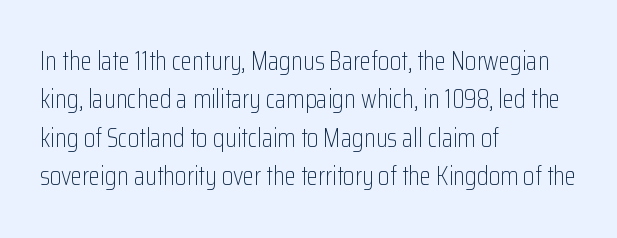
Leftover space on each line is placed entirely after the last word. The font sits on the lighter half of the weight spectrum, regular included. Here the glyphs are tracked normally, forming tight word shapes. Evenly set lines give the paragraph a standard silhouette. The area under the type is left untouched. The letters stand upright; this is a roman face.
